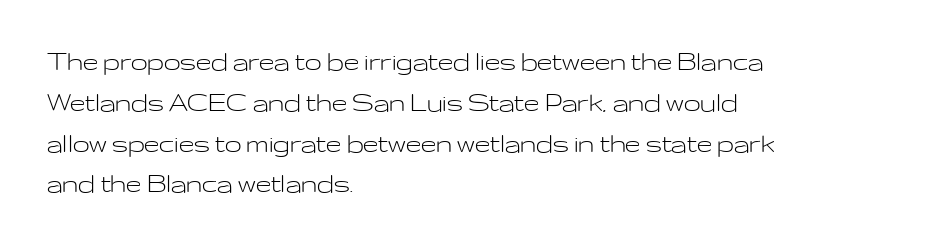
The image shows 30 px light, wide sans-serif type, upright; set left-aligned, normal line spacing (1.36x), normal letter spacing, not underlined; low stroke contrast and a medium x-height.
